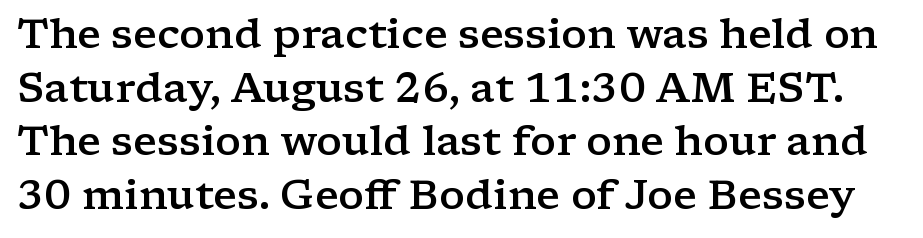
{"serif": "yes", "italic": "no", "bold": "semi", "weight": "semibold", "width": "wide", "stroke_contrast": "low", "x_height": "medium", "monospaced": "no", "underline": "no", "line_spacing": "normal", "line_spacing_ratio": 1.31, "letter_spacing": "normal", "letter_spacing_em": 0.0, "glyph_px": 41}
